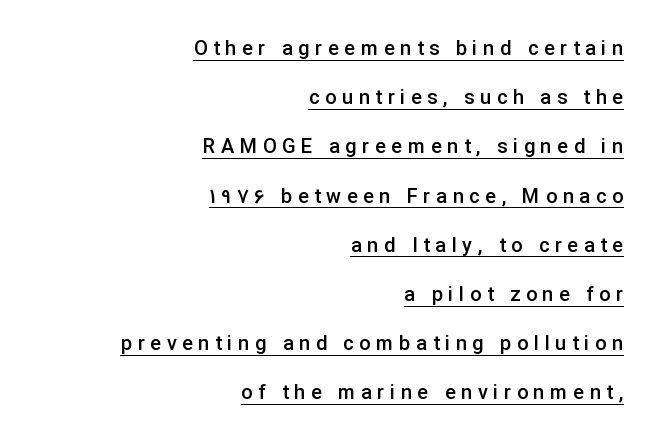
{"italic": "no", "bold": "semi", "underline": "yes", "align": "right", "line_spacing": "loose", "line_spacing_ratio": 2.46, "letter_spacing": "wide", "letter_spacing_em": 0.28, "glyph_px": 20}
